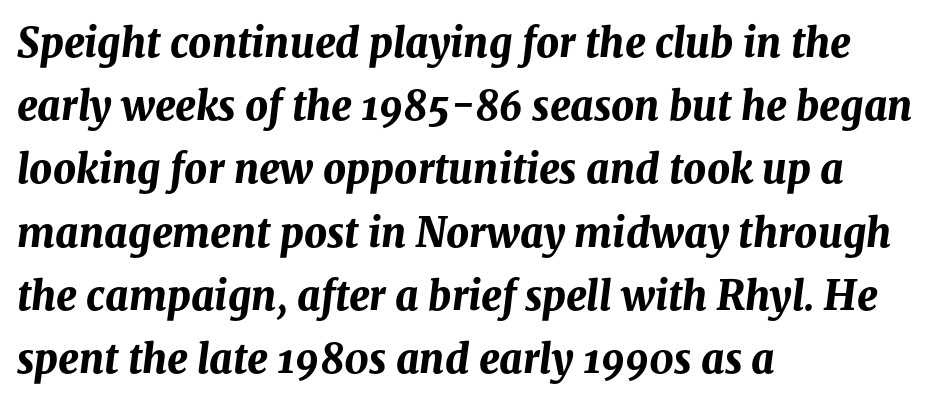
Q: Is the text bold? A: Yes.
Q: Is the text italic (slanted)? A: Yes, it leans right by about 8 degrees.
Q: Is the text underlined? A: No.
Q: How is the paragraph aligned? A: Left-aligned.
Q: Is the spacing between letters normal or unusually wide? A: Normal.
Q: Is the spacing between lines tight, normal or loose? A: Normal.
Q: Width (condensed, normal, or wide)? A: Normal.
Q: Stroke contrast? A: Medium.
Q: x-height? A: Medium.
Q: Monospaced? A: No.
